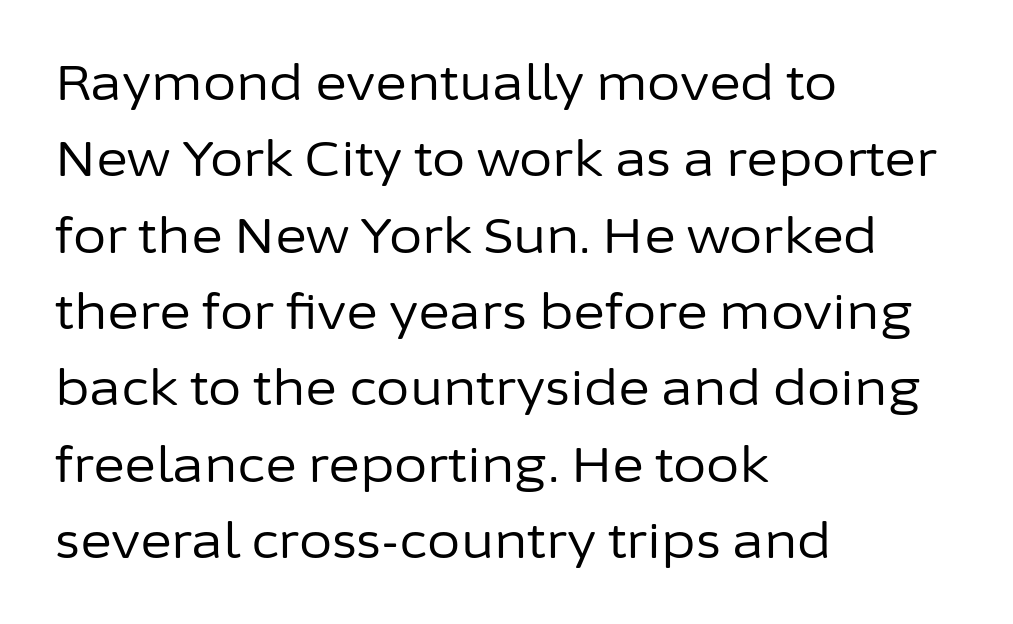
The image shows 48 px regular-weight sans-serif type, upright; set left-aligned, normal line spacing (1.59x), normal letter spacing, not underlined; low stroke contrast and a medium x-height.
